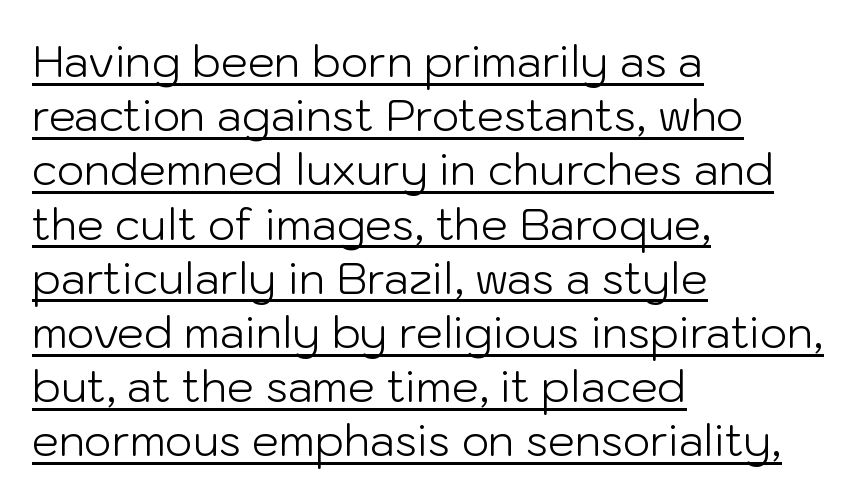
{"serif": "no", "italic": "no", "bold": "no", "weight": "light", "width": "normal", "stroke_contrast": "low", "x_height": "medium", "monospaced": "no", "underline": "yes", "align": "left", "line_spacing": "normal", "line_spacing_ratio": 1.26, "letter_spacing": "normal", "letter_spacing_em": 0.0, "glyph_px": 43}
